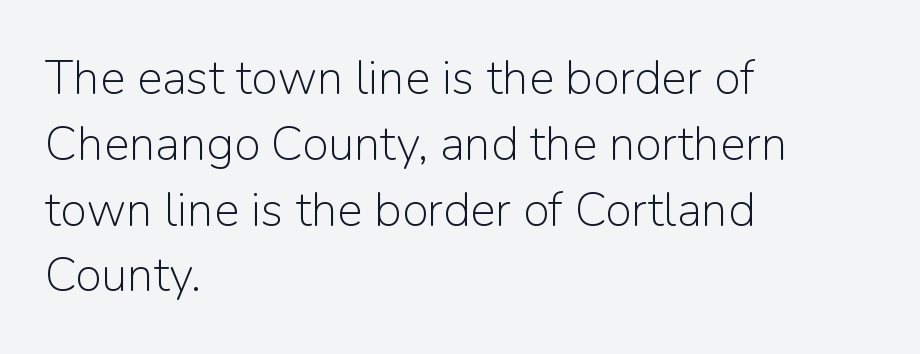
The image shows 48 px light sans-serif type, upright; set left-aligned, normal line spacing (1.37x), normal letter spacing, not underlined; low stroke contrast and a medium x-height.
